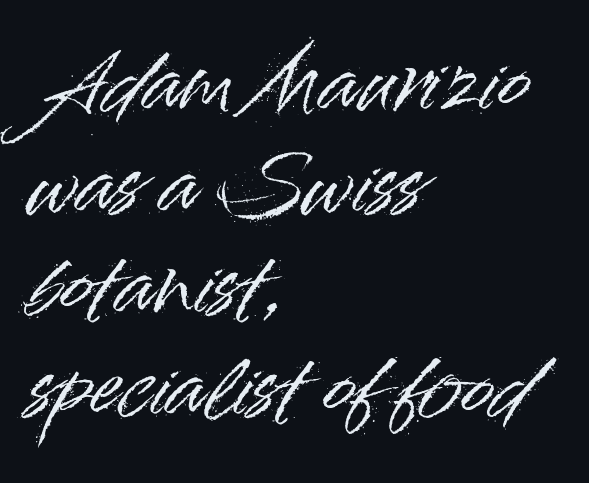
The image shows 77 px sans-serif type; set left-aligned, normal line spacing (1.32x), normal letter spacing, not underlined; high stroke contrast and a small x-height.
